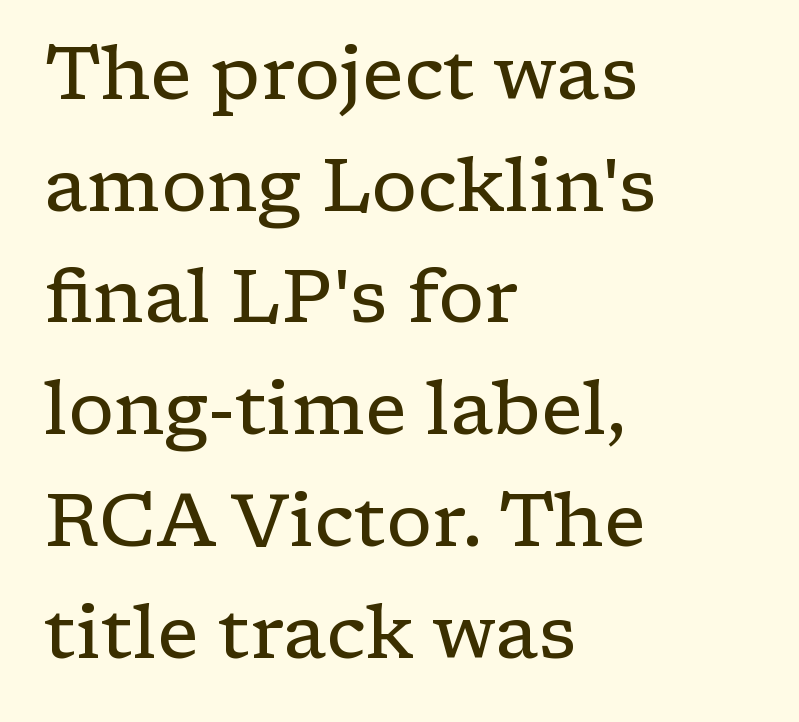
Q: Is the text bold? A: No.
Q: Is the text italic (slanted)? A: No, it is upright.
Q: Is the typeface a serif or a sans-serif typeface? A: Serif.
Q: Is the text underlined? A: No.
Q: How is the paragraph aligned? A: Left-aligned.
Q: Is the spacing between letters normal or unusually wide? A: Normal.
Q: Is the spacing between lines tight, normal or loose? A: Normal.
Q: Width (condensed, normal, or wide)? A: Wide.
Q: Stroke contrast? A: Low.
Q: x-height? A: Medium.
Q: Monospaced? A: No.
